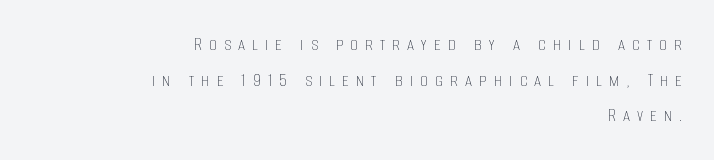
The image shows 20 px text type, upright; set right-aligned, line spacing 1.78x, unusually wide letter spacing (+0.35 em), not underlined.
